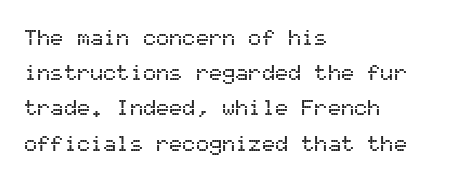
The image shows 22 px text type, upright; set left-aligned, normal line spacing (1.6x), normal letter spacing, not underlined.
